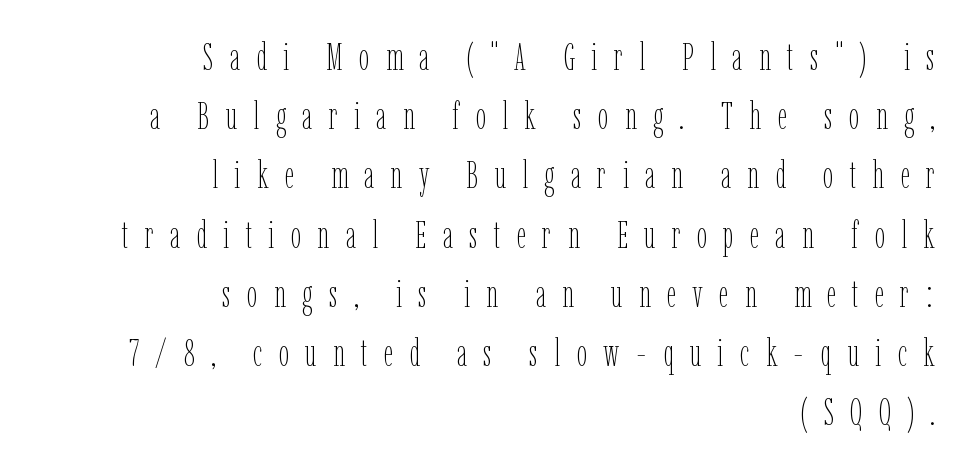
The image shows 37 px thin, condensed type, upright; set right-aligned, normal line spacing (1.6x), unusually wide letter spacing (+0.44 em), not underlined; low stroke contrast and a medium x-height.
